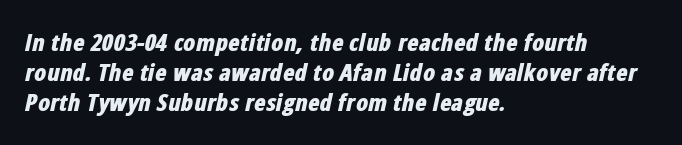
{"italic": "yes", "lean": "right", "slant_degrees": 12, "bold": "yes", "underline": "no", "align": "left", "line_spacing": "normal", "line_spacing_ratio": 1.26, "letter_spacing": "normal", "letter_spacing_em": 0.0, "glyph_px": 24}
